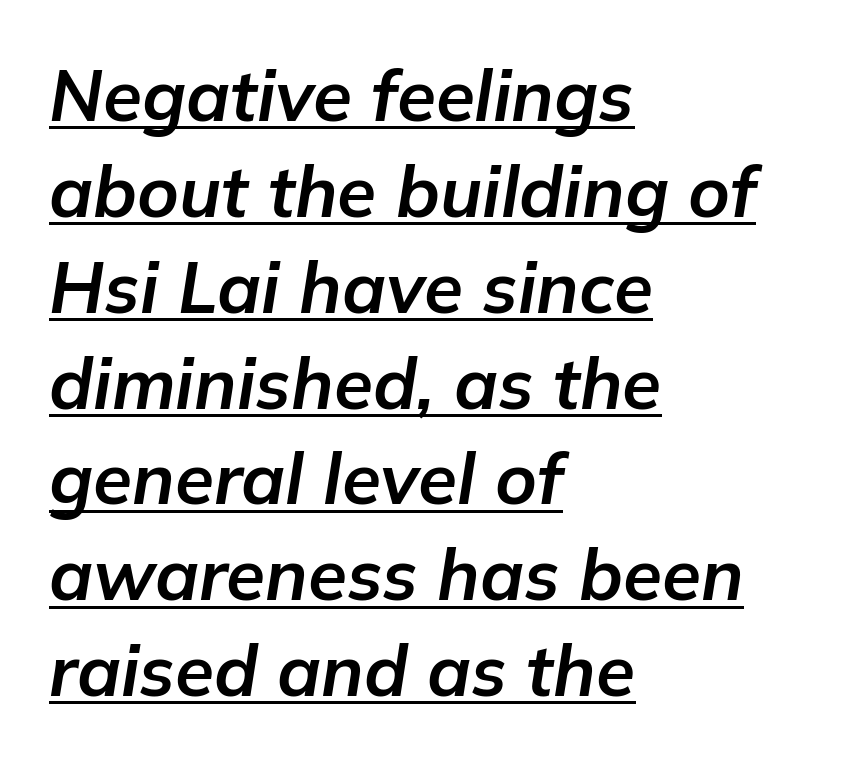
Underlined type. A classic flush-left, rag-right setting is used for this passage. Observe the lean: these are italic letterforms. This sample keeps an unexceptional amount of space between lines.
